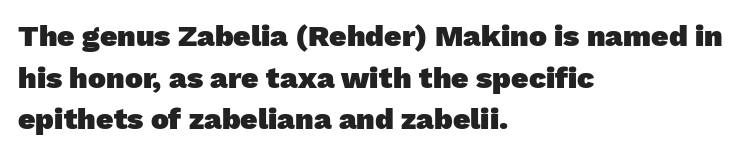
Q: Is the text bold? A: Yes.
Q: Is the typeface a serif or a sans-serif typeface? A: Sans-serif.
Q: Is the text underlined? A: No.
Q: How is the paragraph aligned? A: Left-aligned.
Q: Is the spacing between letters normal or unusually wide? A: Normal.
Q: Is the spacing between lines tight, normal or loose? A: Normal.
Q: Width (condensed, normal, or wide)? A: Normal.
Q: Stroke contrast? A: Low.
Q: x-height? A: Medium.
Q: Monospaced? A: No.
